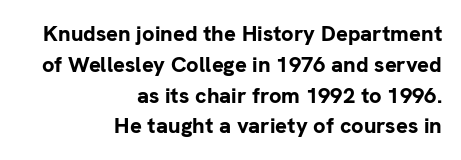
Descender tails drop into unmarked territory. What stands out about the letter spacing? Nothing — it is the standard amount. Visually the block forms a straight wall on the right and a jagged coastline on the left. Posture: straight, roman, zero tilt. Heft: maximum for text — a bold. The designer left line spacing at the default.
